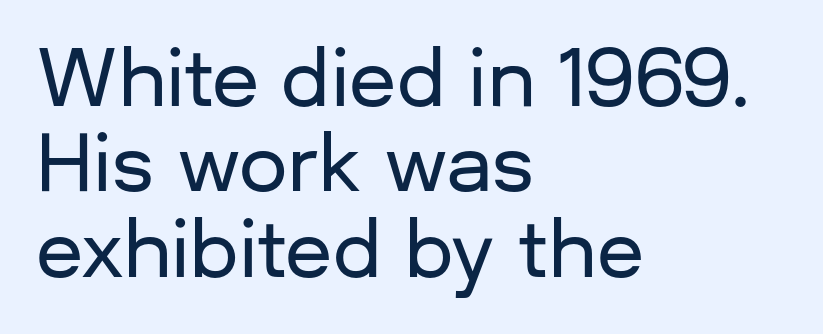
Observe the absence of serifs on each vertical stroke in this sample. This sample is left-justified, so line endings fall wherever the words run out. Leading: reduced. Tracking value appears to be zero — textbook default spacing. Spacing verdict: proportional, widths tailored to each character. Designer's note — italics off, roman on.
